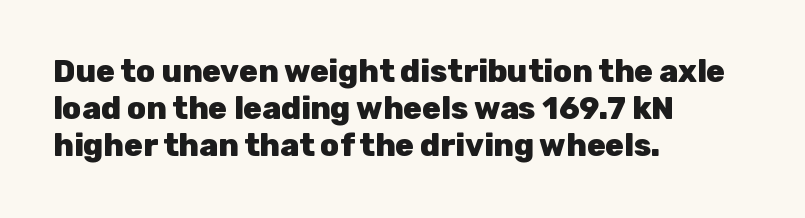
Q: Is the text bold? A: Yes.
Q: Is the text italic (slanted)? A: No, it is upright.
Q: Is the typeface a serif or a sans-serif typeface? A: Sans-serif.
Q: Is the text underlined? A: No.
Q: How is the paragraph aligned? A: Left-aligned.
Q: Is the spacing between letters normal or unusually wide? A: Normal.
Q: Width (condensed, normal, or wide)? A: Normal.
Q: Stroke contrast? A: Low.
Q: x-height? A: Medium.
Q: Monospaced? A: No.
